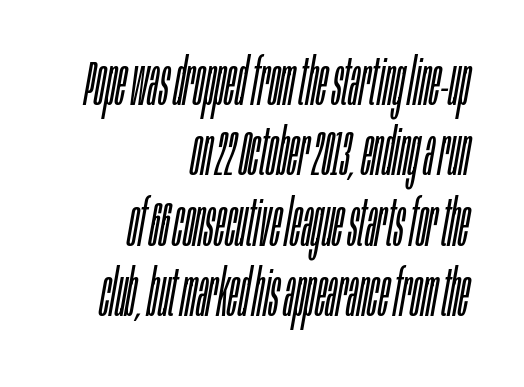
Q: Is the text bold? A: No.
Q: Is the text italic (slanted)? A: Yes, it leans right by about 10 degrees.
Q: Is the text underlined? A: No.
Q: How is the paragraph aligned? A: Right-aligned.
Q: Is the spacing between letters normal or unusually wide? A: Normal.
Q: Is the spacing between lines tight, normal or loose? A: Tight.
Q: Width (condensed, normal, or wide)? A: Condensed.
Q: Stroke contrast? A: Low.
Q: x-height? A: Large.
Q: Monospaced? A: No.
